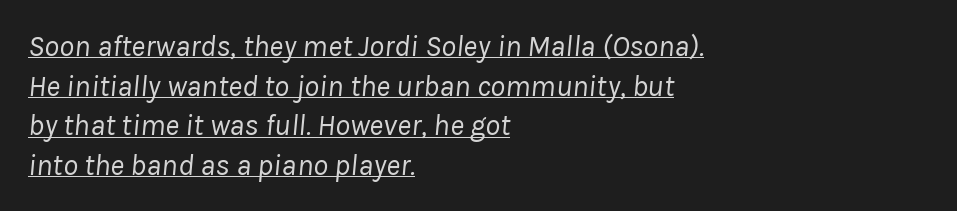
Q: Is the text bold? A: No.
Q: Is the text italic (slanted)? A: Yes, it leans right by about 8 degrees.
Q: Is the text underlined? A: Yes.
Q: How is the paragraph aligned? A: Left-aligned.
Q: Is the spacing between letters normal or unusually wide? A: Normal.
Q: Is the spacing between lines tight, normal or loose? A: Normal.
Q: Width (condensed, normal, or wide)? A: Normal.
Q: Stroke contrast? A: Low.
Q: x-height? A: Medium.
Q: Monospaced? A: No.
